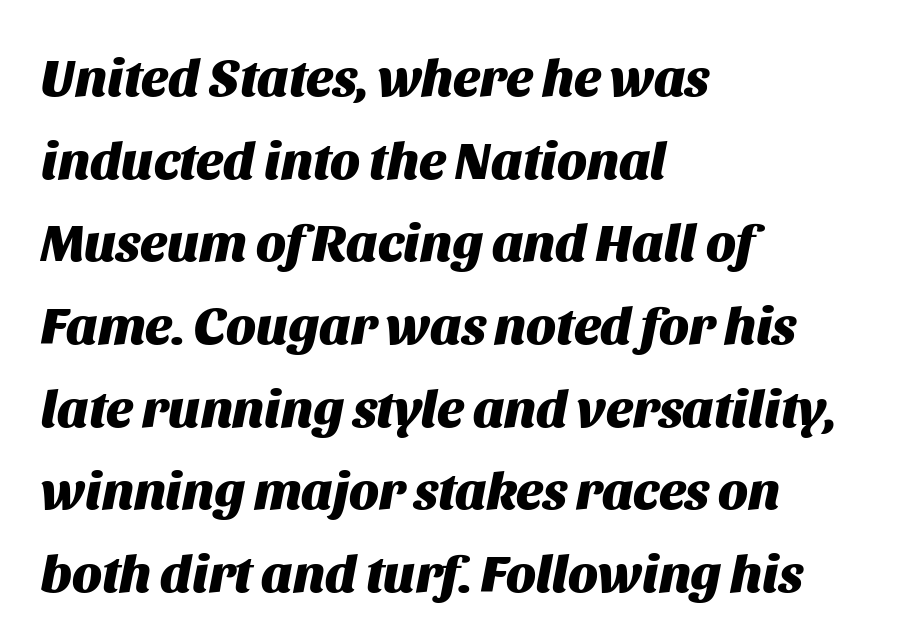
Q: Is the text bold? A: Yes.
Q: Is the text italic (slanted)? A: Yes, it leans right by about 11 degrees.
Q: Is the text underlined? A: No.
Q: How is the paragraph aligned? A: Left-aligned.
Q: Is the spacing between letters normal or unusually wide? A: Normal.
Q: Is the spacing between lines tight, normal or loose? A: Normal.
Q: Width (condensed, normal, or wide)? A: Normal.
Q: Stroke contrast? A: Medium.
Q: x-height? A: Large.
Q: Monospaced? A: No.
